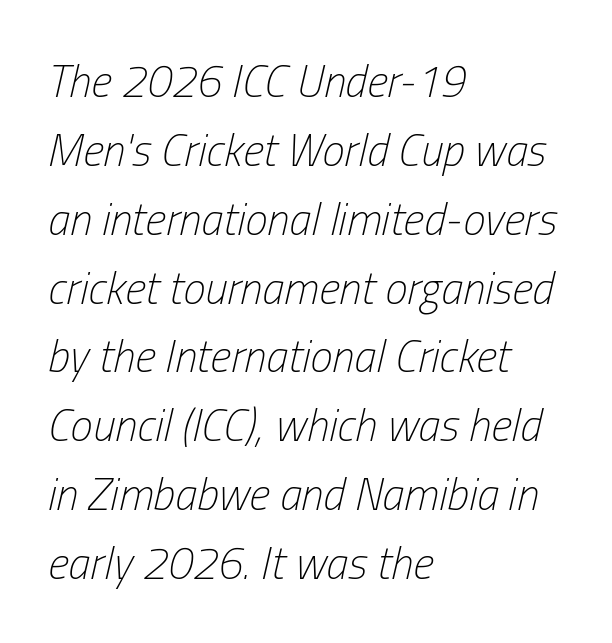
{"italic": "yes", "lean": "right", "slant_degrees": 13, "bold": "no", "weight": "light", "width": "condensed", "stroke_contrast": "low", "x_height": "medium", "monospaced": "no", "underline": "no", "align": "left", "line_spacing": "normal", "line_spacing_ratio": 1.53, "letter_spacing": "normal", "letter_spacing_em": 0.0, "glyph_px": 45}
